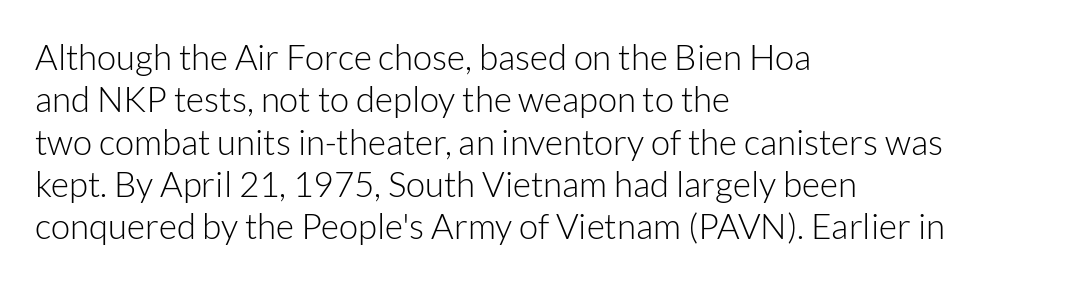
Each letter keeps its own natural width here, so spacing adapts to shape. Horizontal alignment here is leftward, the default for most running prose. The passage shown is typeset with a sans-serif family. No letter is thick-stroked: the sample isn't bold. The specimen reads as upright at a glance. Descenders hang freely into open space.
